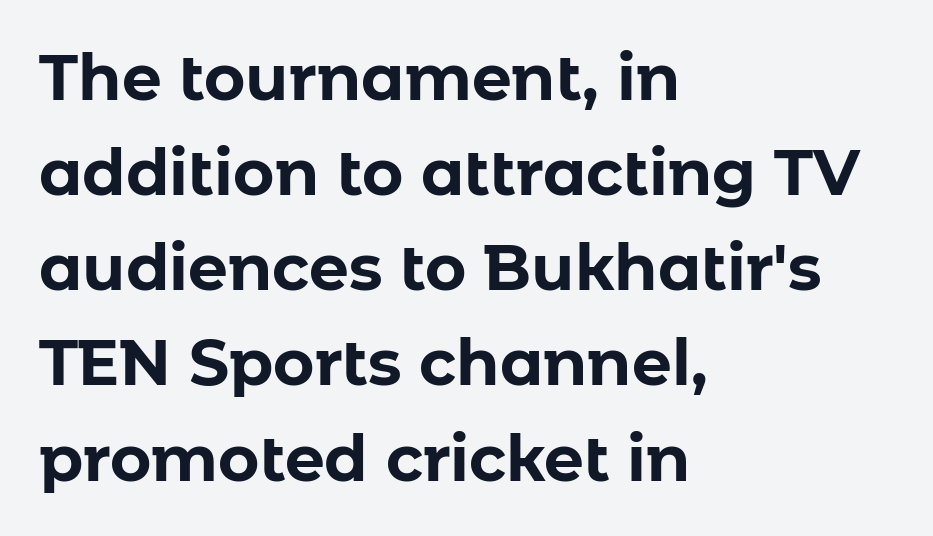
Q: Is the text bold? A: Yes.
Q: Is the text italic (slanted)? A: No, it is upright.
Q: Is the typeface a serif or a sans-serif typeface? A: Sans-serif.
Q: Is the text underlined? A: No.
Q: How is the paragraph aligned? A: Left-aligned.
Q: Is the spacing between letters normal or unusually wide? A: Normal.
Q: Is the spacing between lines tight, normal or loose? A: Normal.
Q: Width (condensed, normal, or wide)? A: Normal.
Q: Stroke contrast? A: Low.
Q: x-height? A: Medium.
Q: Monospaced? A: No.
